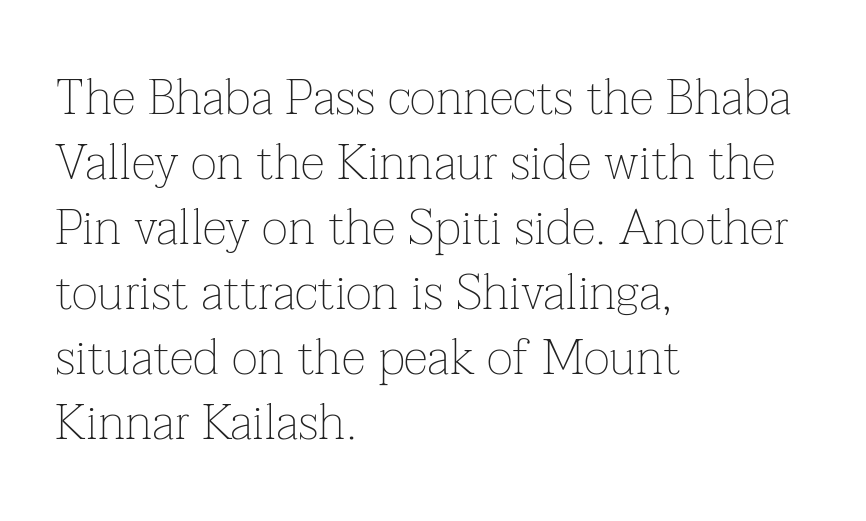
Q: Is the text bold? A: No.
Q: Is the text italic (slanted)? A: No, it is upright.
Q: Is the typeface a serif or a sans-serif typeface? A: Serif.
Q: Is the text underlined? A: No.
Q: How is the paragraph aligned? A: Left-aligned.
Q: Is the spacing between letters normal or unusually wide? A: Normal.
Q: Is the spacing between lines tight, normal or loose? A: Normal.
Q: Width (condensed, normal, or wide)? A: Normal.
Q: Stroke contrast? A: Low.
Q: x-height? A: Medium.
Q: Monospaced? A: No.
